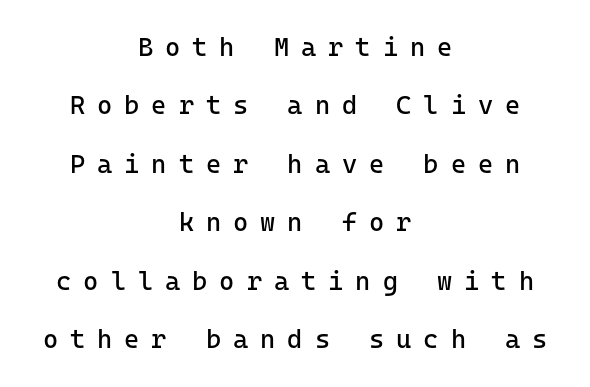
The image shows 26 px text type, upright; set centered, loose line spacing (2.25x), unusually wide letter spacing (+0.46 em), not underlined.
